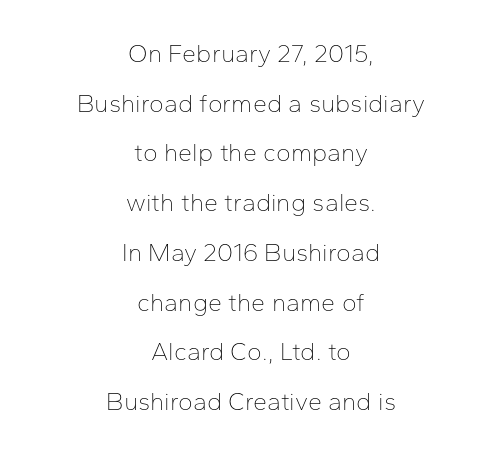
The lettering holds an erect, upright posture throughout. Unbolded letterforms with no extra heft. Just letters on the line, the space beneath them empty. Every row of glyphs is offset so its center matches the block's center. Is the letter spacing exaggerated? No — it looks like the ordinary default.
